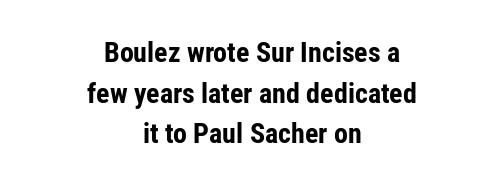
The image shows 28 px bold, condensed sans-serif type, upright; set centered, normal line spacing (1.45x), normal letter spacing, not underlined; low stroke contrast and a medium x-height.
